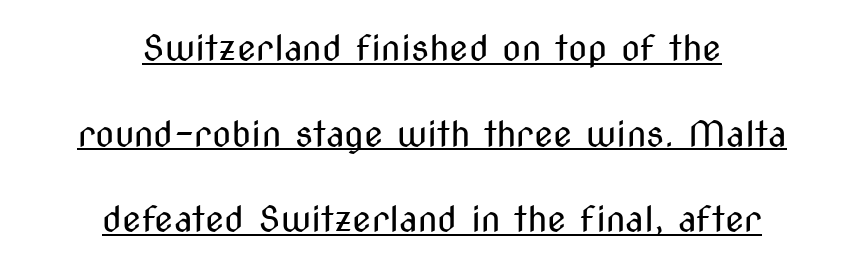
Q: Is the text bold? A: No.
Q: Is the text italic (slanted)? A: No, it is upright.
Q: Is the typeface a serif or a sans-serif typeface? A: Sans-serif.
Q: Is the text underlined? A: Yes.
Q: How is the paragraph aligned? A: Centered.
Q: Is the spacing between letters normal or unusually wide? A: Normal.
Q: Is the spacing between lines tight, normal or loose? A: Loose.
Q: Width (condensed, normal, or wide)? A: Condensed.
Q: Stroke contrast? A: Medium.
Q: x-height? A: Medium.
Q: Monospaced? A: No.
